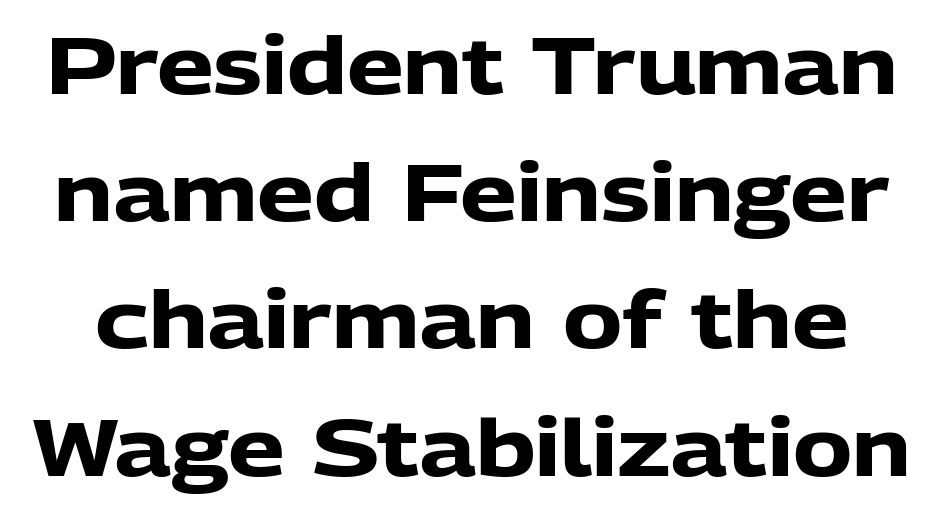
{"serif": "no", "italic": "no", "bold": "yes", "weight": "heavy", "width": "normal", "stroke_contrast": "low", "x_height": "medium", "monospaced": "no", "underline": "no", "line_spacing": "normal", "line_spacing_ratio": 1.59, "letter_spacing": "normal", "letter_spacing_em": 0.0, "glyph_px": 80}
